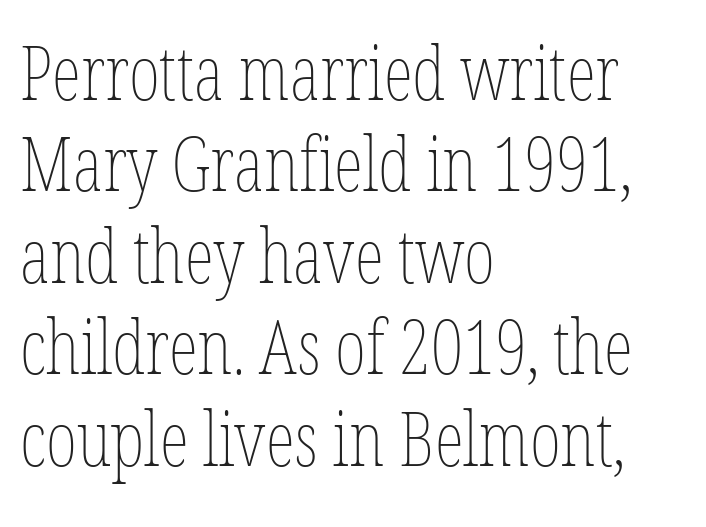
{"italic": "no", "bold": "no", "weight": "thin", "width": "condensed", "stroke_contrast": "low", "x_height": "medium", "monospaced": "no", "underline": "no", "align": "left", "line_spacing_ratio": 1.22, "letter_spacing": "normal", "letter_spacing_em": 0.0, "glyph_px": 75}
